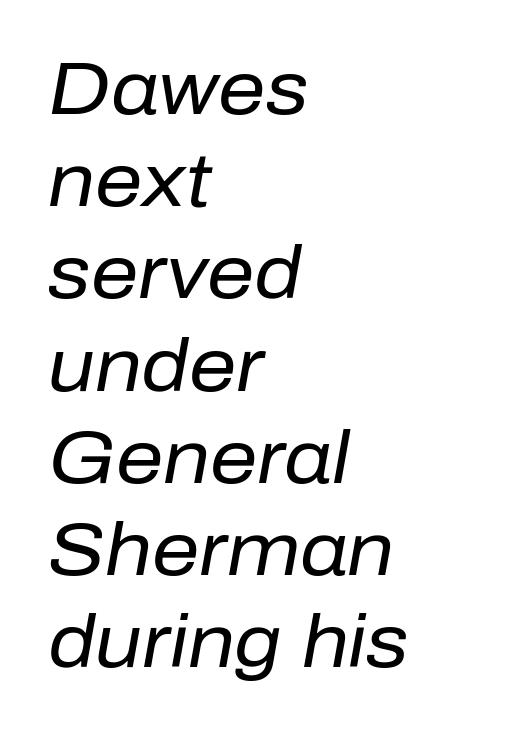
Check under the words: just untouched page. The weight would be labelled regular, book, light, or lighter still. These lines keep a tight, regular rhythm from letter to letter. The text carries the slant typical of an italic or oblique font. These lines stack with their left ends in a neat column.
